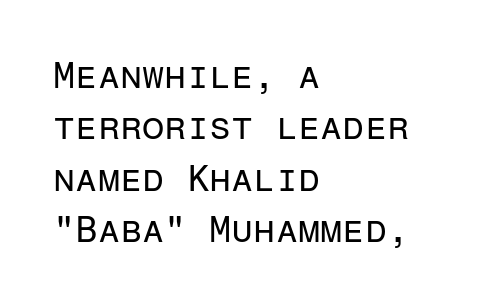
{"serif": "no", "italic": "no", "bold": "no", "weight": "regular", "width": "normal", "stroke_contrast": "low", "x_height": "medium", "monospaced": "yes", "underline": "no", "align": "left", "line_spacing": "normal", "line_spacing_ratio": 1.43, "letter_spacing": "normal", "letter_spacing_em": 0.0, "glyph_px": 36}
